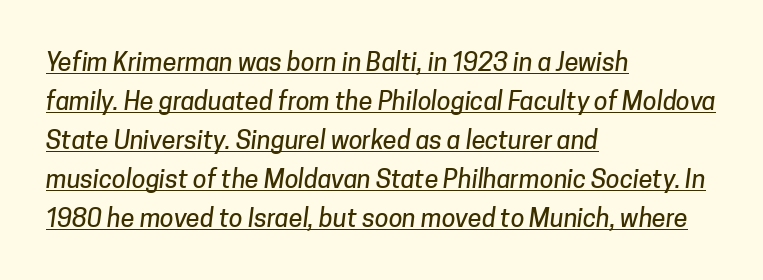
The image shows 25 px text type; set left-aligned, normal line spacing (1.56x), normal letter spacing, underlined.
